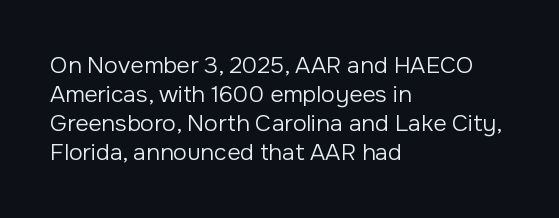
{"italic": "no", "bold": "no", "underline": "no", "align": "left", "line_spacing": "normal", "line_spacing_ratio": 1.26, "letter_spacing": "normal", "letter_spacing_em": 0.0, "glyph_px": 23}
